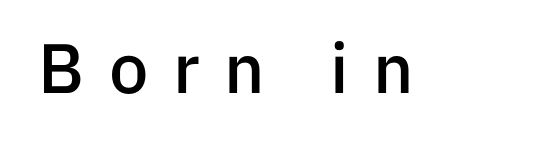
The image shows 70 px semibold sans-serif type, upright; set unusually wide letter spacing (+0.35 em), not underlined; low stroke contrast and a medium x-height.
